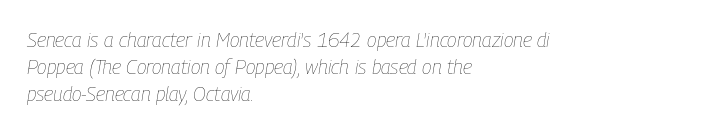
The image shows 20 px text type, italic (leaning right); set left-aligned, normal line spacing (1.35x), normal letter spacing, not underlined.
